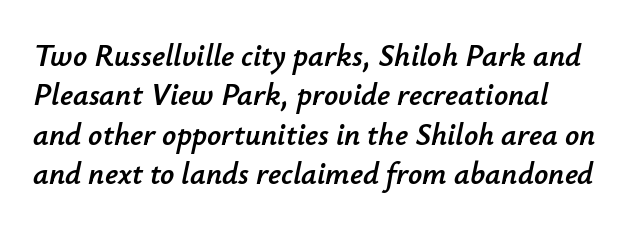
{"italic": "yes", "lean": "right", "slant_degrees": 12, "width": "normal", "stroke_contrast": "low", "x_height": "small", "monospaced": "no", "underline": "no", "line_spacing": "normal", "line_spacing_ratio": 1.27, "letter_spacing": "normal", "letter_spacing_em": 0.0, "glyph_px": 31}
